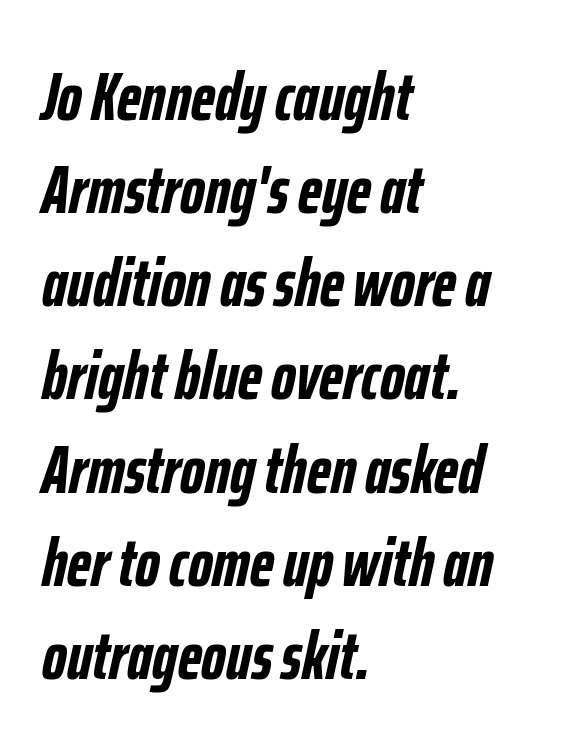
Weight: bold. A typesetter would mark this as italic. The paragraph shown leans on its left margin. The leading is moderate, giving the passage an even texture. Is this a fixed-width face? No — the glyphs have proportional, varying widths.
